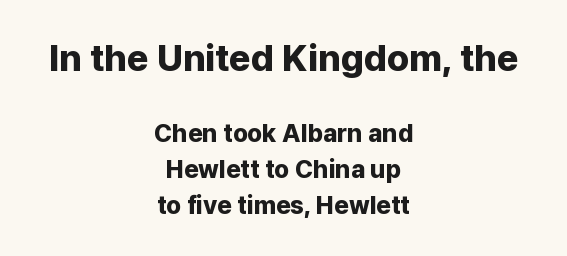
Designer's note — italics off, roman on. Leading: standard. No word sits above an underline. Varying glyph widths throughout — classic text-font behaviour. Does the type have serifs? No, each stem ends abruptly. Short and long lines alike share a common midpoint.
